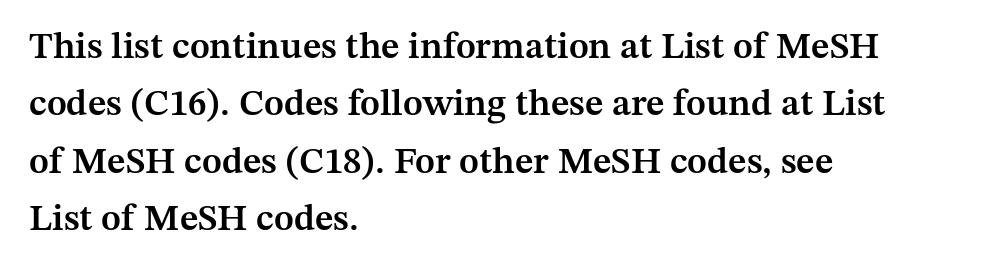
{"serif": "yes", "italic": "no", "bold": "semi", "weight": "semibold", "width": "normal", "stroke_contrast": "medium", "x_height": "medium", "monospaced": "no", "underline": "no", "align": "left", "line_spacing": "normal", "line_spacing_ratio": 1.55, "letter_spacing": "normal", "letter_spacing_em": 0.0, "glyph_px": 37}
